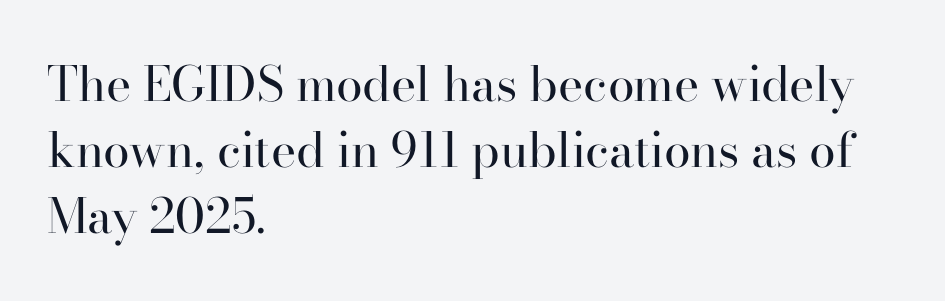
The image shows 48 px regular-weight serif type, upright; set left-aligned, normal line spacing (1.38x), normal letter spacing, not underlined; high stroke contrast and a small x-height.
